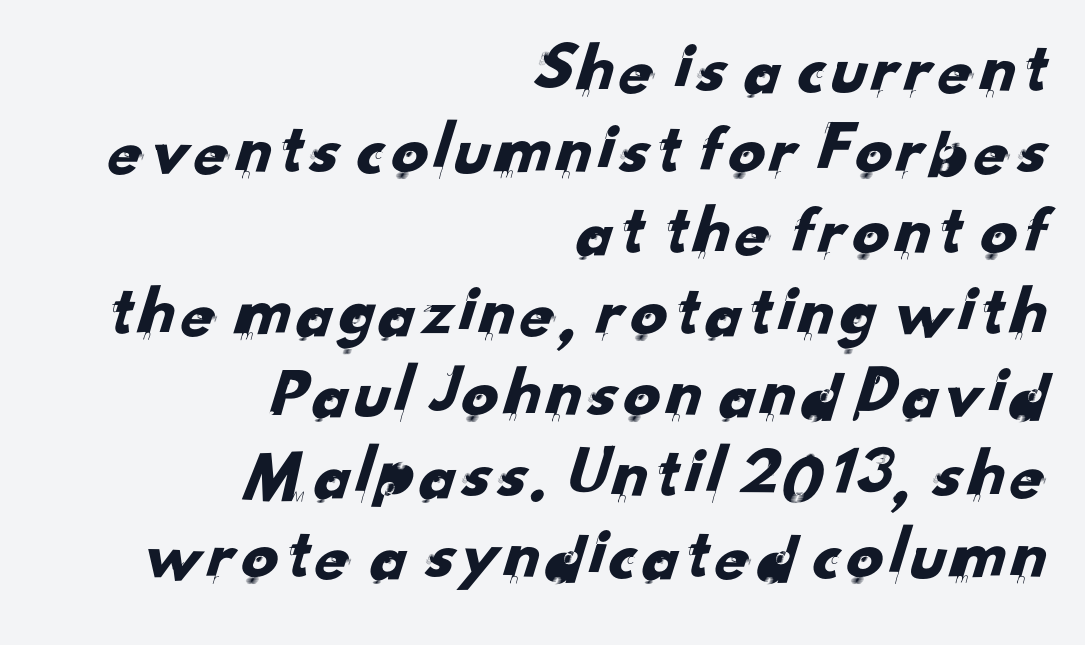
The image shows 73 px sans-serif type; set right-aligned, tight line spacing (1.11x), normal letter spacing, not underlined; low stroke contrast and a small x-height.
